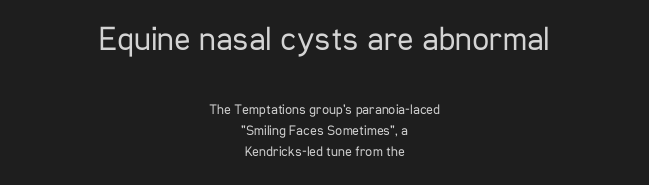
{"serif": "no", "italic": "no", "bold": "no", "weight": "regular", "width": "condensed", "stroke_contrast": "low", "x_height": "medium", "monospaced": "no", "underline": "no", "align": "center", "line_spacing": "normal", "line_spacing_ratio": 1.49, "letter_spacing": "normal", "letter_spacing_em": 0.0, "larger_block": "first", "size_ratio": 2.43, "glyph_px": 34}
